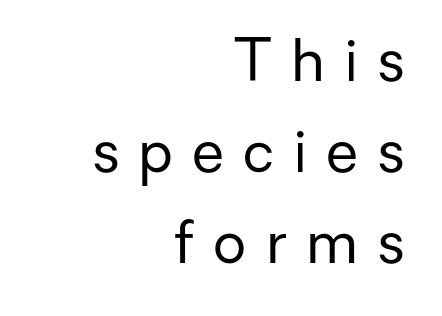
Q: Is the text bold? A: No.
Q: Is the text italic (slanted)? A: No, it is upright.
Q: Is the typeface a serif or a sans-serif typeface? A: Sans-serif.
Q: Is the text underlined? A: No.
Q: How is the paragraph aligned? A: Right-aligned.
Q: Is the spacing between letters normal or unusually wide? A: Unusually wide.
Q: Is the spacing between lines tight, normal or loose? A: Normal.
Q: Width (condensed, normal, or wide)? A: Normal.
Q: Stroke contrast? A: Low.
Q: x-height? A: Medium.
Q: Monospaced? A: No.
